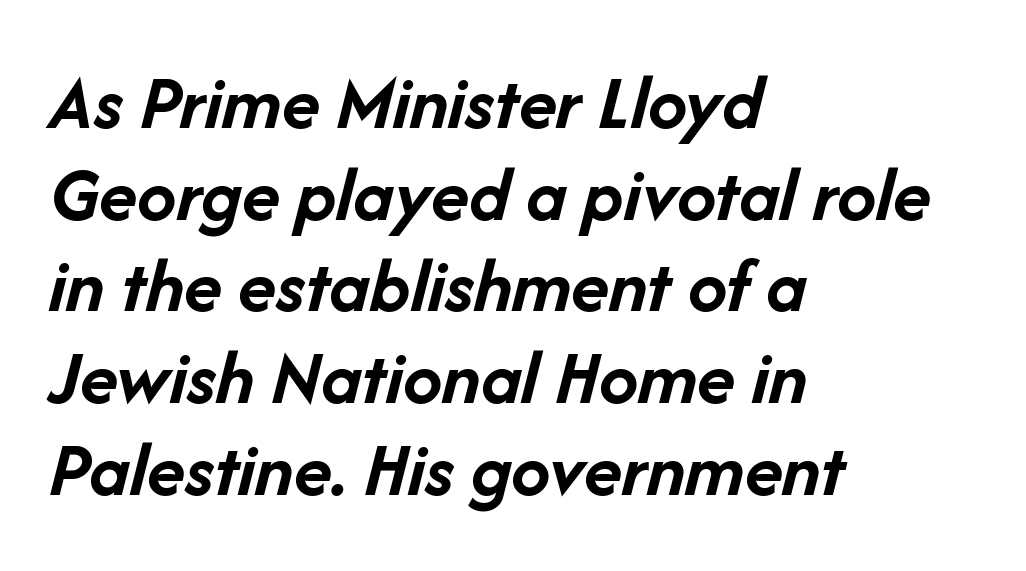
The image shows 79 px semibold type, italic (leaning right); set left-aligned, line spacing 1.16x, normal letter spacing, not underlined; low stroke contrast and a medium x-height.
